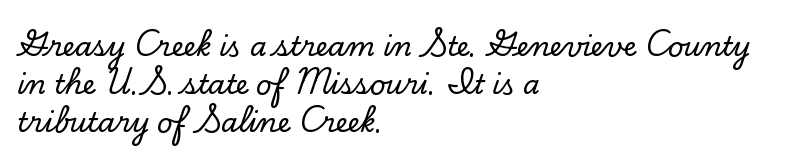
Q: Is the text italic (slanted)? A: Yes.
Q: Is the text underlined? A: No.
Q: How is the paragraph aligned? A: Left-aligned.
Q: Is the spacing between letters normal or unusually wide? A: Normal.
Q: Is the spacing between lines tight, normal or loose? A: Normal.
